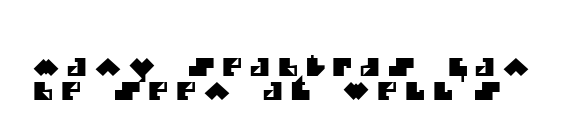
The image shows 24 px text type; set tight line spacing (1.0x), unusually wide letter spacing (+0.33 em), not underlined.
